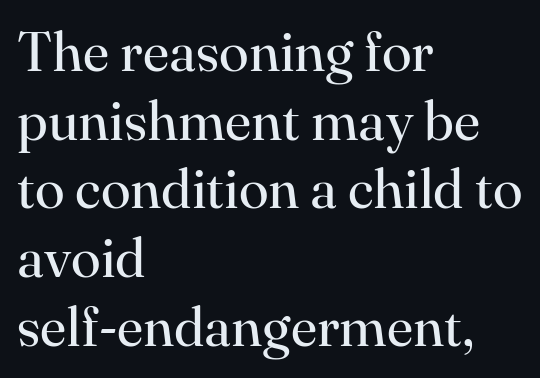
{"serif": "yes", "italic": "no", "bold": "no", "weight": "regular", "width": "normal", "stroke_contrast": "high", "x_height": "small", "monospaced": "no", "underline": "no", "align": "left", "line_spacing": "normal", "line_spacing_ratio": 1.25, "letter_spacing": "normal", "letter_spacing_em": 0.0, "glyph_px": 55}
